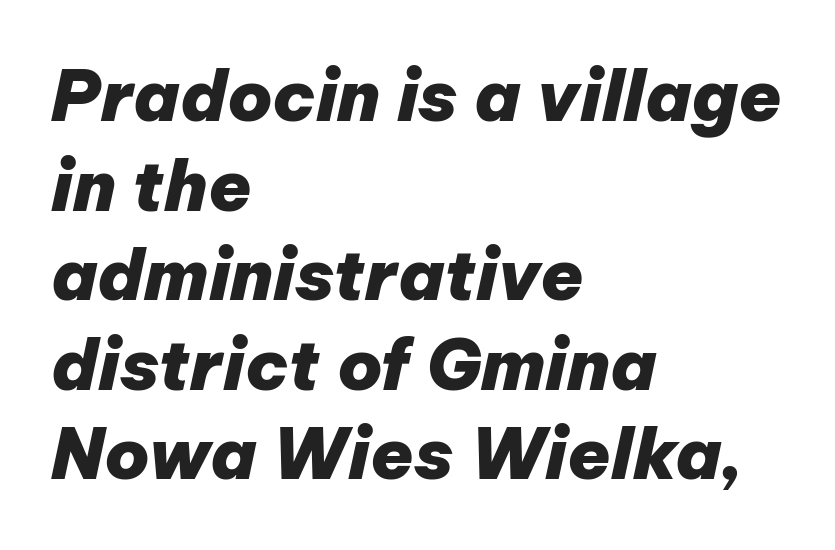
{"italic": "yes", "lean": "right", "slant_degrees": 12, "bold": "yes", "weight": "heavy", "width": "normal", "stroke_contrast": "low", "x_height": "medium", "monospaced": "no", "underline": "no", "align": "left", "line_spacing": "normal", "line_spacing_ratio": 1.28, "letter_spacing": "normal", "letter_spacing_em": 0.0, "glyph_px": 70}
